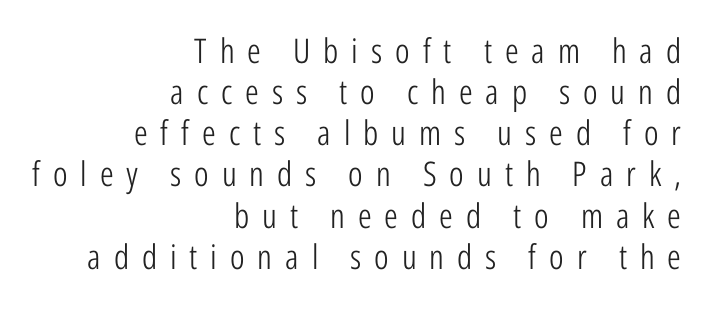
{"serif": "no", "italic": "no", "bold": "no", "weight": "light", "width": "condensed", "stroke_contrast": "low", "x_height": "medium", "monospaced": "no", "underline": "no", "align": "right", "line_spacing_ratio": 1.21, "letter_spacing": "wide", "letter_spacing_em": 0.38, "glyph_px": 34}
